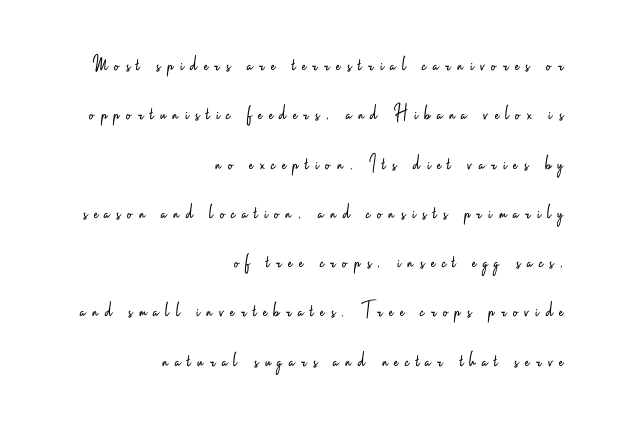
The image shows 22 px text type; set right-aligned, loose line spacing (2.24x), unusually wide letter spacing (+0.3 em), not underlined.
